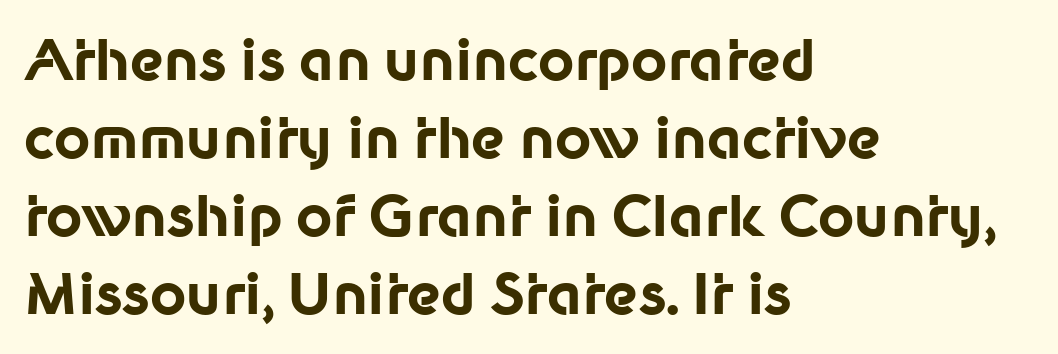
Q: Is the text bold? A: Yes.
Q: Is the text italic (slanted)? A: No, it is upright.
Q: Is the typeface a serif or a sans-serif typeface? A: Sans-serif.
Q: Is the text underlined? A: No.
Q: How is the paragraph aligned? A: Left-aligned.
Q: Is the spacing between letters normal or unusually wide? A: Normal.
Q: Is the spacing between lines tight, normal or loose? A: Normal.
Q: Width (condensed, normal, or wide)? A: Normal.
Q: Stroke contrast? A: Low.
Q: x-height? A: Medium.
Q: Monospaced? A: No.
